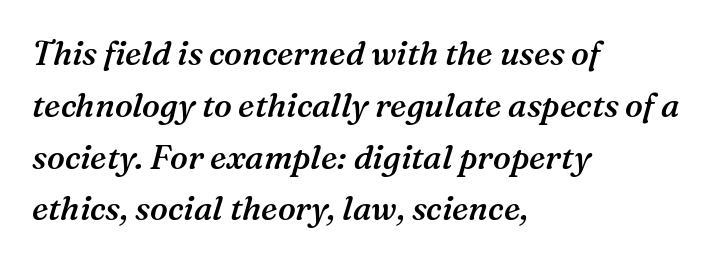
Q: Is the text bold? A: Semi-bold.
Q: Is the text italic (slanted)? A: Yes, it leans right by about 16 degrees.
Q: Is the typeface a serif or a sans-serif typeface? A: Serif.
Q: Is the text underlined? A: No.
Q: How is the paragraph aligned? A: Left-aligned.
Q: Is the spacing between letters normal or unusually wide? A: Normal.
Q: Is the spacing between lines tight, normal or loose? A: Normal.
Q: Width (condensed, normal, or wide)? A: Normal.
Q: Stroke contrast? A: Medium.
Q: x-height? A: Medium.
Q: Monospaced? A: No.
